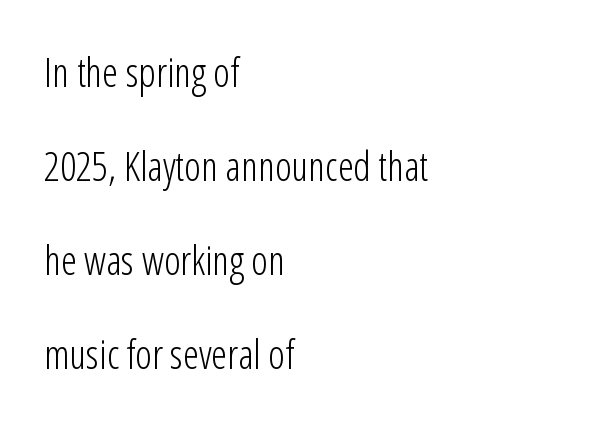
Leftover space on each line is placed entirely after the last word. Notice the wide empty band between every row — that's loose leading. Honestly, the letter spacing is just normal — you wouldn't notice it. Serif or sans? Sans — the stroke terminals are bare. Italic: no, the glyphs are upright roman. Here the designer chose a conventional face with non-uniform glyph widths.
